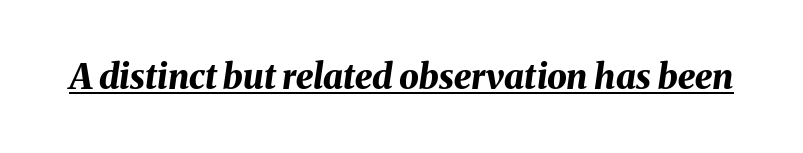
Q: Is the text bold? A: Yes.
Q: Is the text italic (slanted)? A: Yes, it leans right by about 8 degrees.
Q: Is the text underlined? A: Yes.
Q: Is the spacing between letters normal or unusually wide? A: Normal.
Q: Width (condensed, normal, or wide)? A: Normal.
Q: Stroke contrast? A: Medium.
Q: x-height? A: Medium.
Q: Monospaced? A: No.
